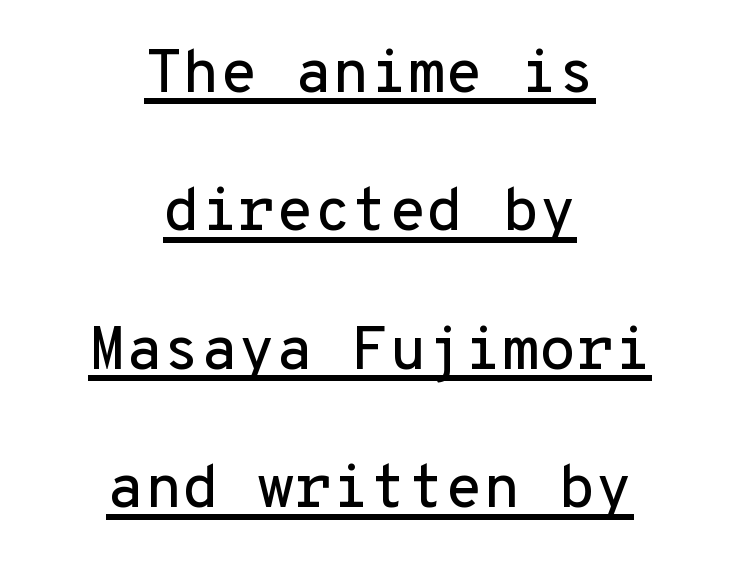
Q: Is the text italic (slanted)? A: No, it is upright.
Q: Is the typeface a serif or a sans-serif typeface? A: Sans-serif.
Q: Is the text underlined? A: Yes.
Q: How is the paragraph aligned? A: Centered.
Q: Is the spacing between letters normal or unusually wide? A: Normal.
Q: Is the spacing between lines tight, normal or loose? A: Loose.
Q: Width (condensed, normal, or wide)? A: Normal.
Q: Stroke contrast? A: Low.
Q: x-height? A: Medium.
Q: Monospaced? A: Yes.
